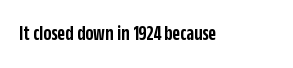
The image shows 21 px text type, upright; set normal letter spacing, not underlined.
